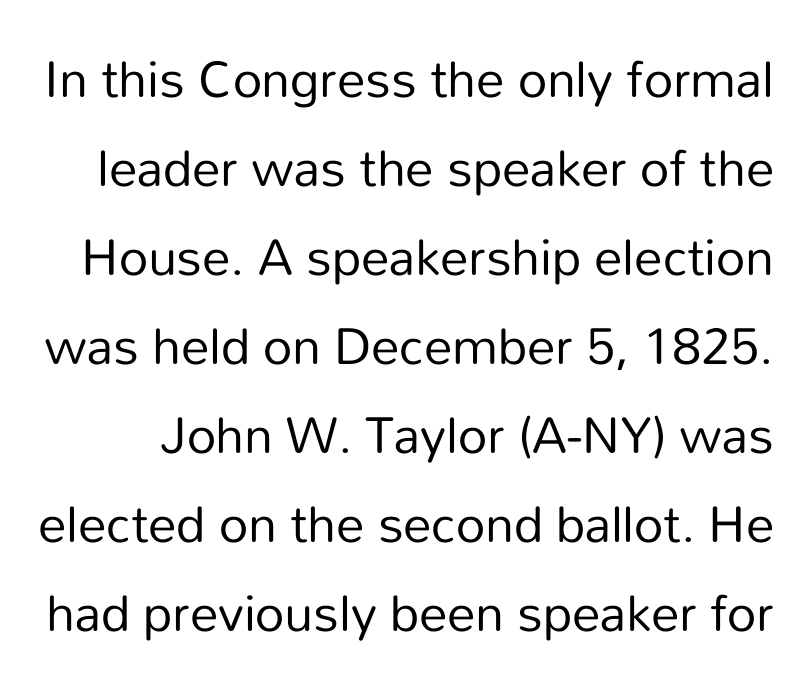
The image shows 57 px regular-weight sans-serif type, upright; set normal line spacing (1.56x), normal letter spacing, not underlined; low stroke contrast and a medium x-height.
